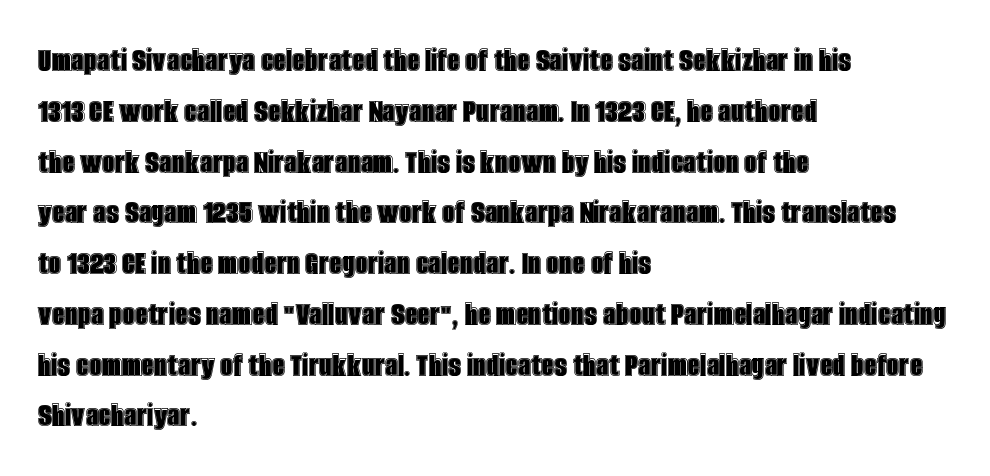
Q: Is the text italic (slanted)? A: No, it is upright.
Q: Is the text underlined? A: No.
Q: How is the paragraph aligned? A: Left-aligned.
Q: Is the spacing between letters normal or unusually wide? A: Normal.
Q: Is the spacing between lines tight, normal or loose? A: Normal.
Q: Width (condensed, normal, or wide)? A: Condensed.
Q: x-height? A: Large.
Q: Monospaced? A: No.
